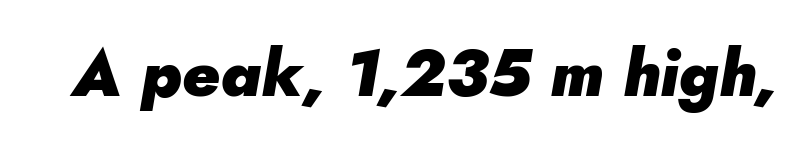
Q: Is the text bold? A: Yes.
Q: Is the text italic (slanted)? A: Yes, it leans right by about 5 degrees.
Q: Is the text underlined? A: No.
Q: Is the spacing between letters normal or unusually wide? A: Normal.
Q: Width (condensed, normal, or wide)? A: Normal.
Q: Stroke contrast? A: Low.
Q: x-height? A: Small.
Q: Monospaced? A: No.
